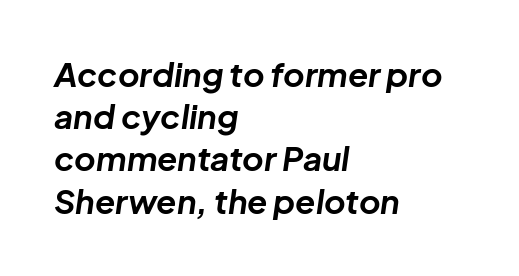
The face used here has the dense, thick strokes of a bold. You could call the tracking neutral — neither tight nor loose. A typesetter would call this proportional, since set widths differ per character. A clean baseline with only descenders dipping below it.
